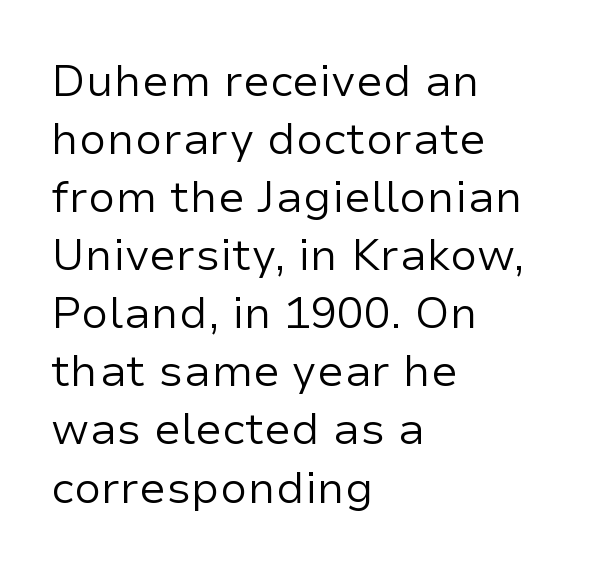
Q: Is the text bold? A: No.
Q: Is the text italic (slanted)? A: No, it is upright.
Q: Is the typeface a serif or a sans-serif typeface? A: Sans-serif.
Q: Is the text underlined? A: No.
Q: How is the paragraph aligned? A: Left-aligned.
Q: Is the spacing between letters normal or unusually wide? A: Normal.
Q: Is the spacing between lines tight, normal or loose? A: Normal.
Q: Width (condensed, normal, or wide)? A: Normal.
Q: Stroke contrast? A: Low.
Q: x-height? A: Medium.
Q: Monospaced? A: No.
